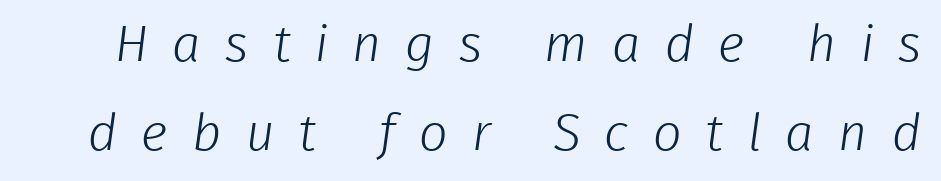
{"serif": "no", "bold": "no", "weight": "light", "width": "normal", "stroke_contrast": "low", "x_height": "medium", "monospaced": "no", "underline": "no", "line_spacing_ratio": 1.74, "letter_spacing": "wide", "letter_spacing_em": 0.47, "glyph_px": 51}
